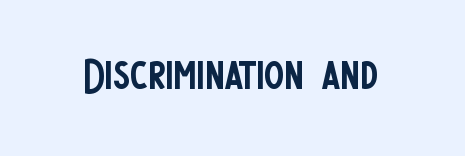
{"serif": "no", "italic": "no", "bold": "no", "weight": "regular", "width": "condensed", "stroke_contrast": "low", "x_height": "large", "monospaced": "no", "underline": "no", "letter_spacing": "normal", "letter_spacing_em": 0.0, "glyph_px": 60}
